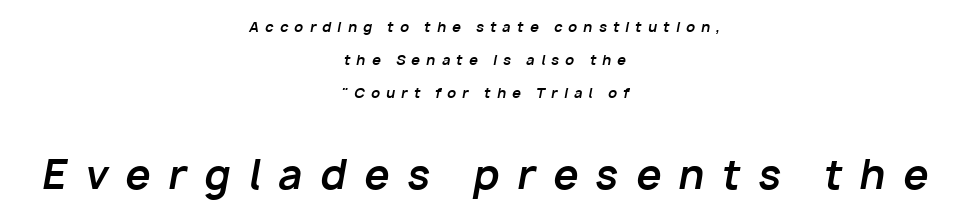
Inter-character spacing is expanded well beyond the font's built-in metrics. Think of a printed novel: that variable character pitch is what you see here. The string is rendered with underlining switched off. Short and long lines alike share a common midpoint.
